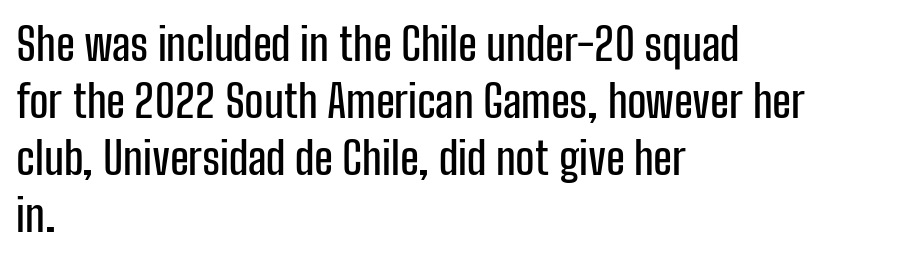
The image shows 45 px condensed sans-serif type, upright; set left-aligned, normal line spacing (1.27x), normal letter spacing, not underlined; low stroke contrast and a medium x-height.
